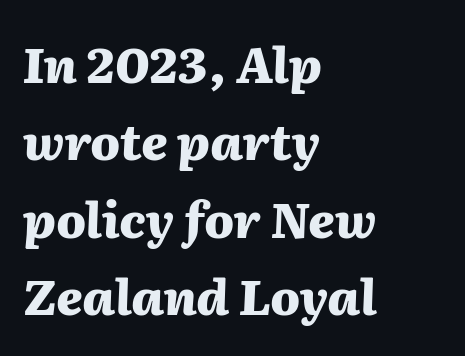
Horizontal alignment here is leftward, the default for most running prose. The gaps between neighbouring characters are ordinary and unremarkable. This is oblique type, the kind used for emphasis or titles. Here the designer chose a conventional face with non-uniform glyph widths.
